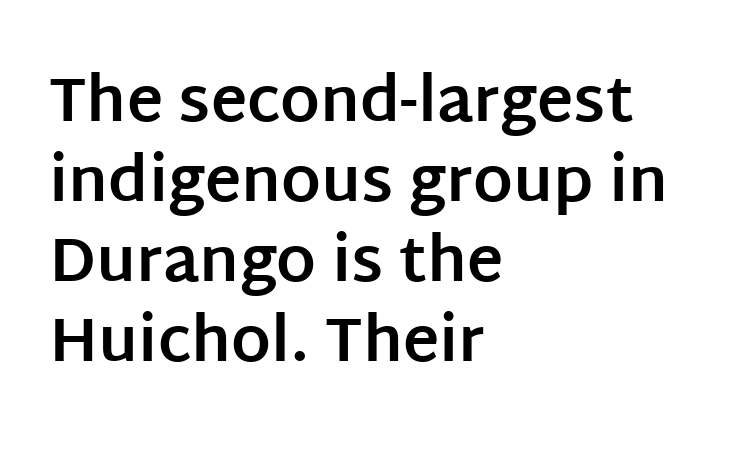
The image shows 62 px bold sans-serif type, upright; set left-aligned, normal line spacing (1.29x), normal letter spacing, not underlined; low stroke contrast and a large x-height.
